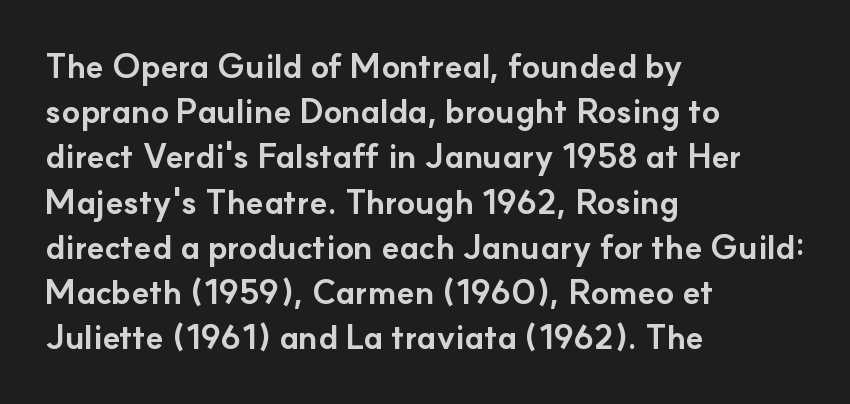
The image shows 33 px bold sans-serif type, upright; set left-aligned, normal line spacing (1.37x), normal letter spacing, not underlined; low stroke contrast and a small x-height.
